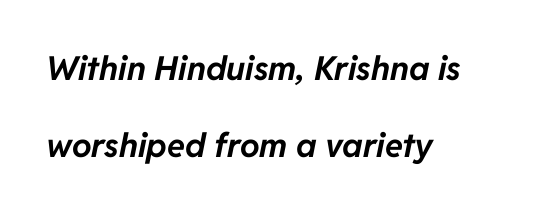
{"italic": "yes", "lean": "right", "slant_degrees": 11, "bold": "yes", "weight": "bold", "width": "normal", "stroke_contrast": "low", "x_height": "medium", "monospaced": "no", "underline": "no", "align": "left", "line_spacing": "loose", "line_spacing_ratio": 2.32, "letter_spacing": "normal", "letter_spacing_em": 0.0, "glyph_px": 33}
